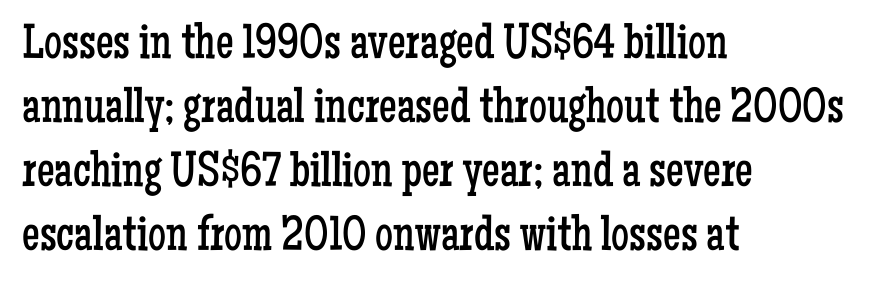
{"serif": "yes", "italic": "no", "bold": "no", "weight": "regular", "width": "condensed", "stroke_contrast": "low", "x_height": "medium", "monospaced": "no", "underline": "no", "align": "left", "line_spacing": "normal", "line_spacing_ratio": 1.28, "letter_spacing": "normal", "letter_spacing_em": 0.0, "glyph_px": 50}
